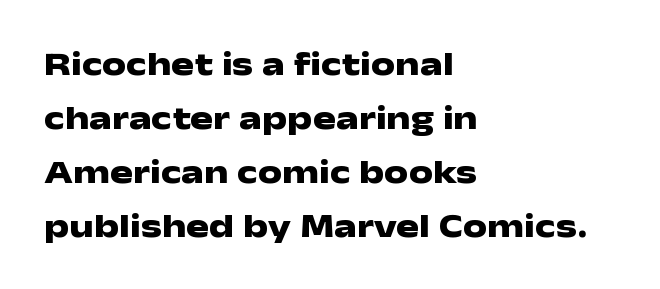
The face used here is rendered with its standard letterfit. No feet cap the strokes, marking this as sans-serif type. As a designer I'd log this as weight 700, bold. Teacher's note: observe the even left margin — that is flush-left alignment. Normally led — the rows are evenly, conventionally spaced. Varying glyph widths throughout — classic text-font behaviour.
